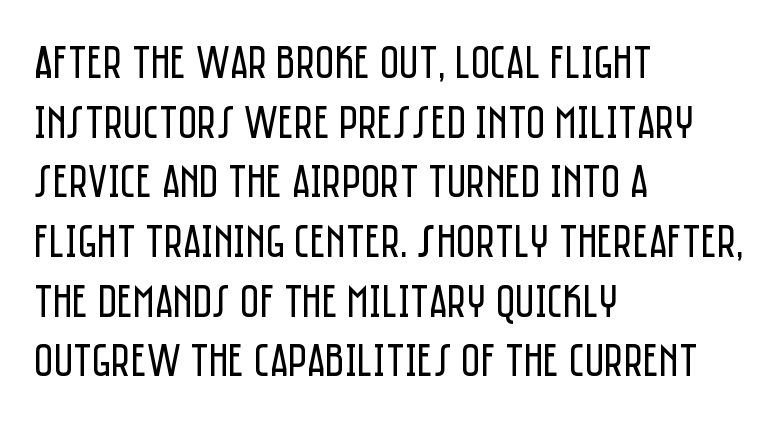
{"serif": "no", "italic": "no", "bold": "no", "weight": "regular", "width": "condensed", "stroke_contrast": "low", "x_height": "large", "monospaced": "no", "underline": "no", "align": "left", "line_spacing": "normal", "line_spacing_ratio": 1.27, "letter_spacing": "normal", "letter_spacing_em": 0.0, "glyph_px": 47}
